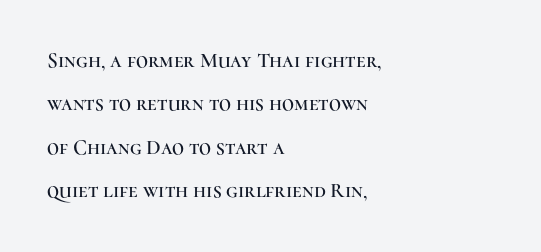
{"italic": "no", "underline": "no", "align": "left", "line_spacing": "loose", "line_spacing_ratio": 2.07, "letter_spacing": "normal", "letter_spacing_em": 0.0, "glyph_px": 21}
